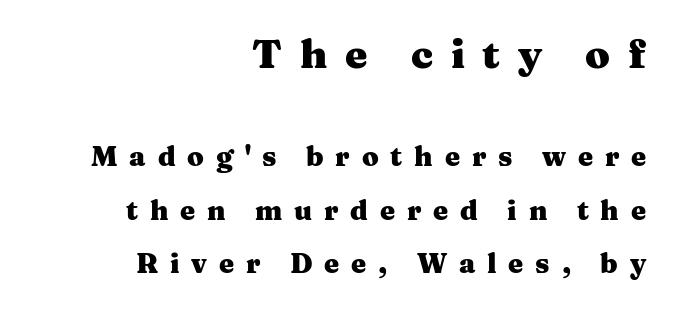
Q: Is the text bold? A: Yes.
Q: Is the text italic (slanted)? A: No, it is upright.
Q: Is the typeface a serif or a sans-serif typeface? A: Serif.
Q: Is the text underlined? A: No.
Q: How is the paragraph aligned? A: Right-aligned.
Q: Is the spacing between letters normal or unusually wide? A: Unusually wide.
Q: Is the spacing between lines tight, normal or loose? A: Loose.
Q: Which block of text is set in a larger size, the first (top) or the second (bottom)? A: The first (top) one.
Q: Width (condensed, normal, or wide)? A: Wide.
Q: Stroke contrast? A: Medium.
Q: x-height? A: Medium.
Q: Monospaced? A: No.
